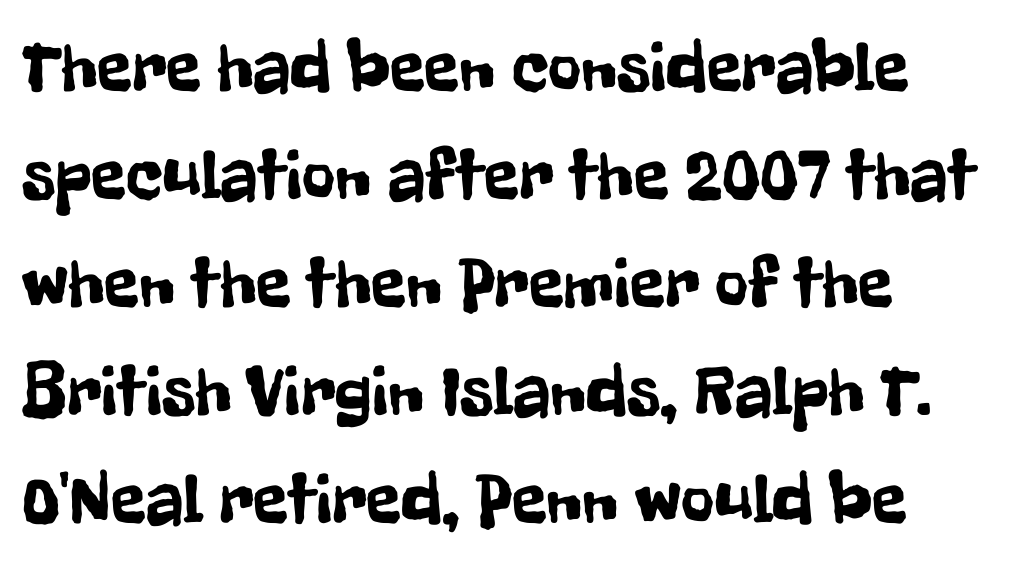
Q: Is the text italic (slanted)? A: No, it is upright.
Q: Is the typeface a serif or a sans-serif typeface? A: Sans-serif.
Q: Is the text underlined? A: No.
Q: How is the paragraph aligned? A: Left-aligned.
Q: Is the spacing between letters normal or unusually wide? A: Normal.
Q: Is the spacing between lines tight, normal or loose? A: Normal.
Q: Width (condensed, normal, or wide)? A: Condensed.
Q: Stroke contrast? A: Low.
Q: x-height? A: Medium.
Q: Monospaced? A: No.
